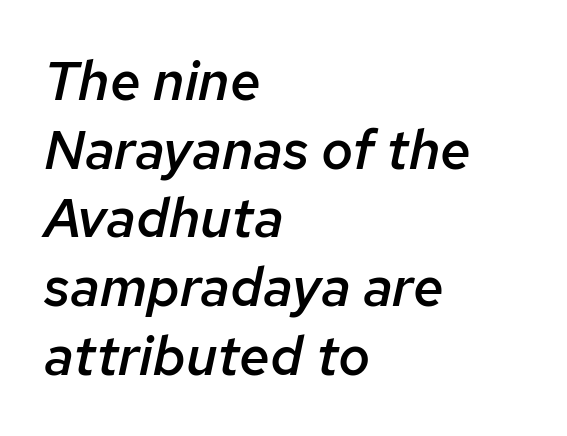
{"italic": "yes", "lean": "right", "slant_degrees": 12, "bold": "semi", "weight": "semibold", "width": "normal", "stroke_contrast": "low", "x_height": "medium", "monospaced": "no", "underline": "no", "align": "left", "line_spacing": "normal", "line_spacing_ratio": 1.25, "letter_spacing": "normal", "letter_spacing_em": 0.0, "glyph_px": 55}
